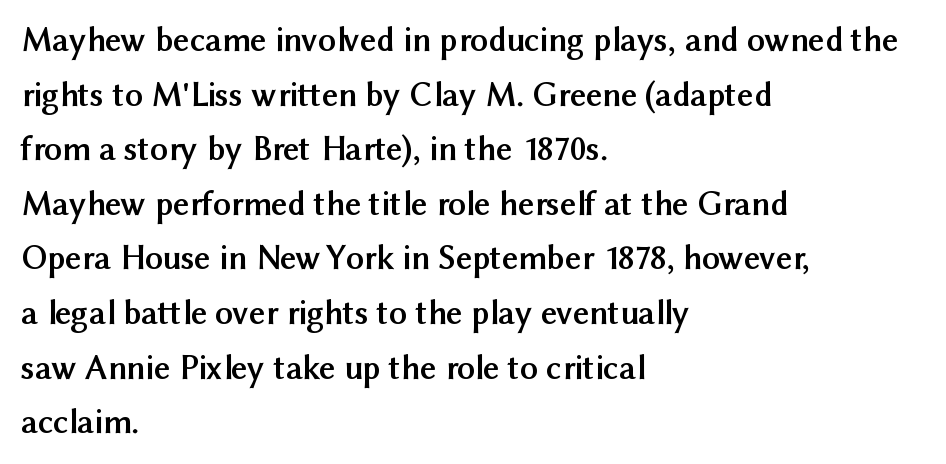
It's the straight-up-and-down kind of type. Font category for this specimen: sans-serif. You'd pick this weight for a headline — it's a proper bold. Left-aligned paragraph, ragged on the right. Think of a printed novel: that variable character pitch is what you see here.
